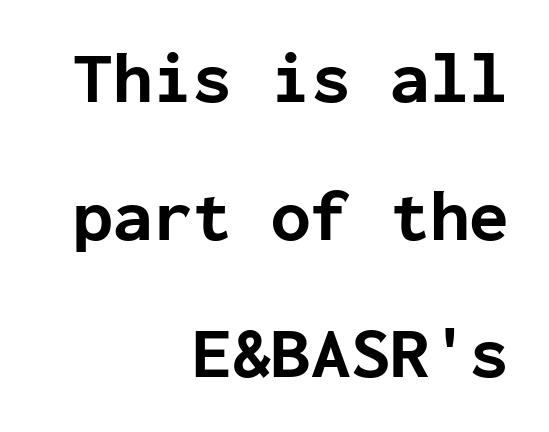
Only glyphs here, with clear space below each row. Notice how thick the strokes are: this is what a full bold looks like. Is this a fixed-width face? Yes — each glyph sits in an identical cell. Italic? Not at all — the glyphs are vertical. The line texture is even and compact thanks to regular tracking.
